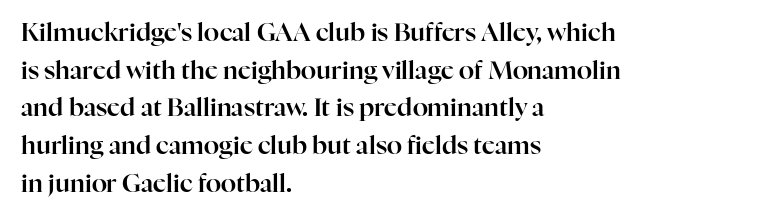
Descender tails drop into unmarked territory. If you drew a ruler down the left edge, every line would touch it. Nope, not italic — everything's standing straight. Successive baselines arrive at the customary interval. Tracking value appears to be zero — textbook default spacing.
